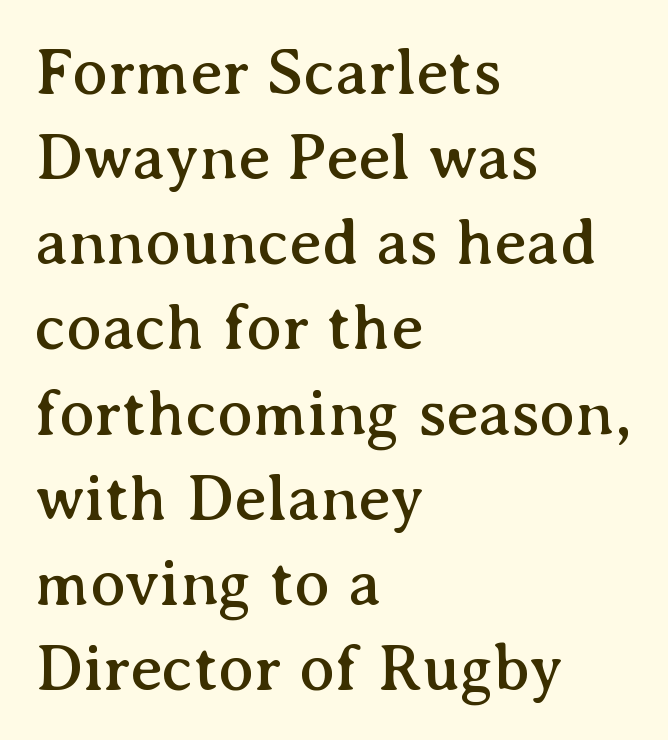
The lettering holds an erect, upright posture throughout. The letters carry serifs — small finishing strokes at the ends of their stems. Whoever set this chose a conventional vertical rhythm. The type is set solid horizontally, with unmodified tracking.
